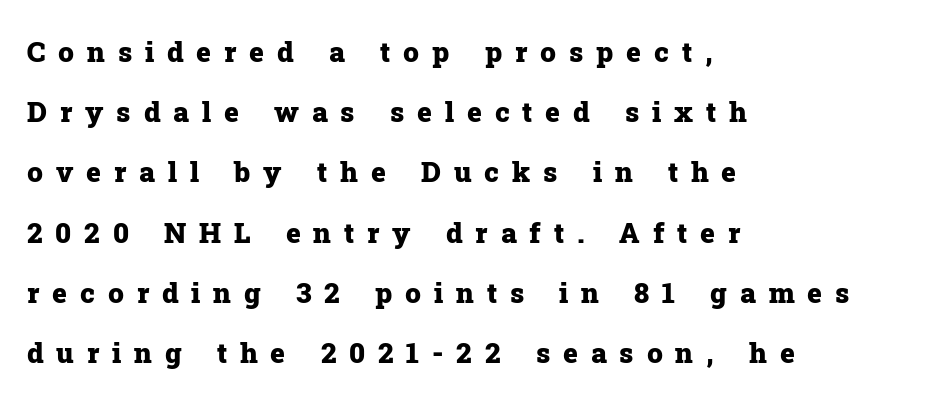
Q: Is the text bold? A: Yes.
Q: Is the text italic (slanted)? A: No, it is upright.
Q: Is the typeface a serif or a sans-serif typeface? A: Serif.
Q: Is the text underlined? A: No.
Q: How is the paragraph aligned? A: Left-aligned.
Q: Is the spacing between letters normal or unusually wide? A: Unusually wide.
Q: Is the spacing between lines tight, normal or loose? A: Loose.
Q: Width (condensed, normal, or wide)? A: Normal.
Q: Stroke contrast? A: Low.
Q: x-height? A: Medium.
Q: Monospaced? A: No.
